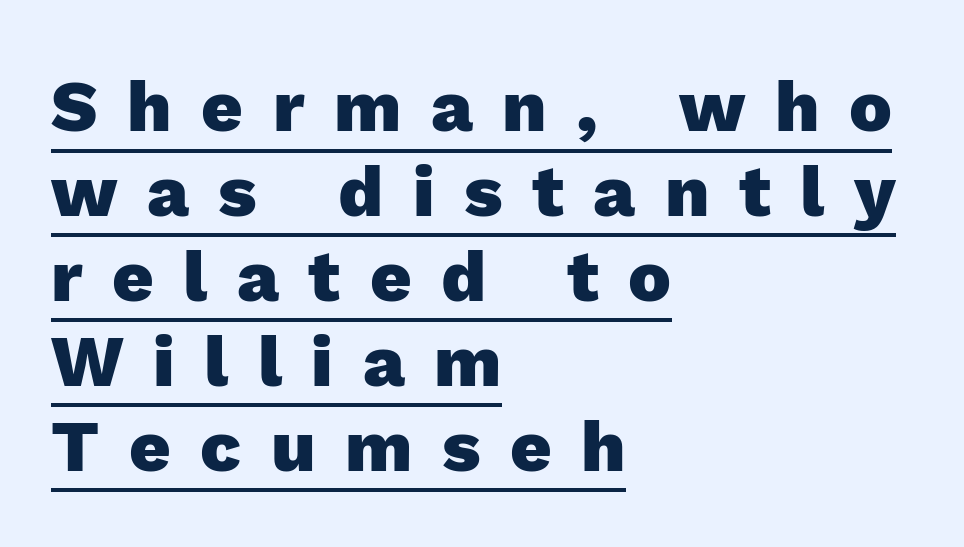
The image shows 72 px heavy sans-serif type, upright; set left-aligned, line spacing 1.18x, unusually wide letter spacing (+0.41 em), underlined; a medium x-height.
